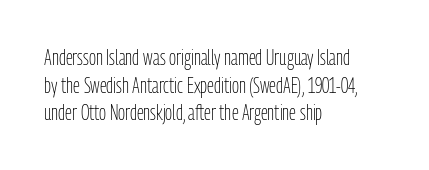
Teacher's note: observe the even left margin — that is flush-left alignment. The line texture is even and compact thanks to regular tracking. The lettering stays uniformly vertical, giving the passage a roman look. The baseline area is clear.
